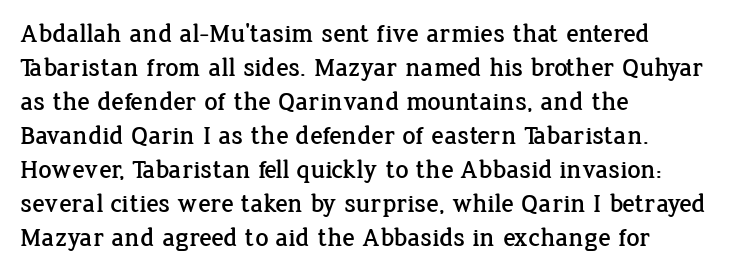
Q: Is the text italic (slanted)? A: No, it is upright.
Q: Is the text underlined? A: No.
Q: How is the paragraph aligned? A: Left-aligned.
Q: Is the spacing between letters normal or unusually wide? A: Normal.
Q: Is the spacing between lines tight, normal or loose? A: Normal.
